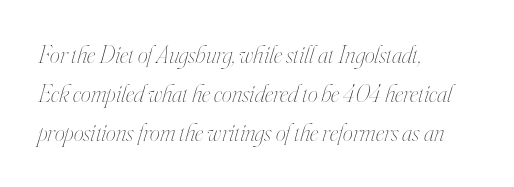
The glyphs are unaccompanied by any horizontal stroke below them. An italicized treatment has been applied to the whole sample. Heaviness? Minimal to ordinary, like unemphasized prose. You could call the tracking neutral — neither tight nor loose.
